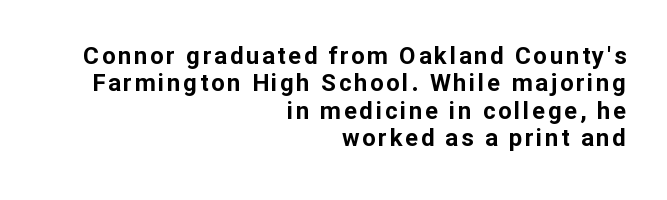
The string is rendered with underlining switched off. Compared with typical paragraphs, the rows here are closer together. Every character sits straight up, as roman type does. The letters are bold, with thick, heavy strokes. Notice how the passage keeps a crisp vertical edge on the right only.
